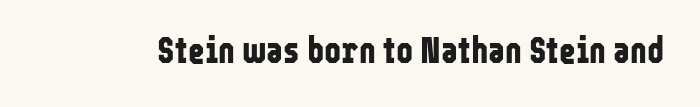
Q: Is the text bold? A: Yes.
Q: Is the text italic (slanted)? A: No, it is upright.
Q: Is the typeface a serif or a sans-serif typeface? A: Sans-serif.
Q: Is the text underlined? A: No.
Q: Is the spacing between letters normal or unusually wide? A: Normal.
Q: Width (condensed, normal, or wide)? A: Condensed.
Q: Stroke contrast? A: Low.
Q: x-height? A: Medium.
Q: Monospaced? A: No.
